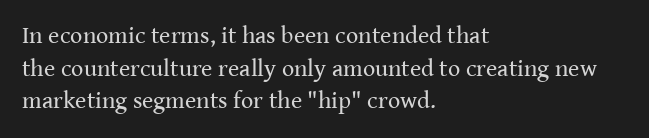
{"italic": "no", "bold": "no", "underline": "no", "align": "left", "line_spacing": "normal", "line_spacing_ratio": 1.36, "letter_spacing": "normal", "letter_spacing_em": 0.0, "glyph_px": 24}
